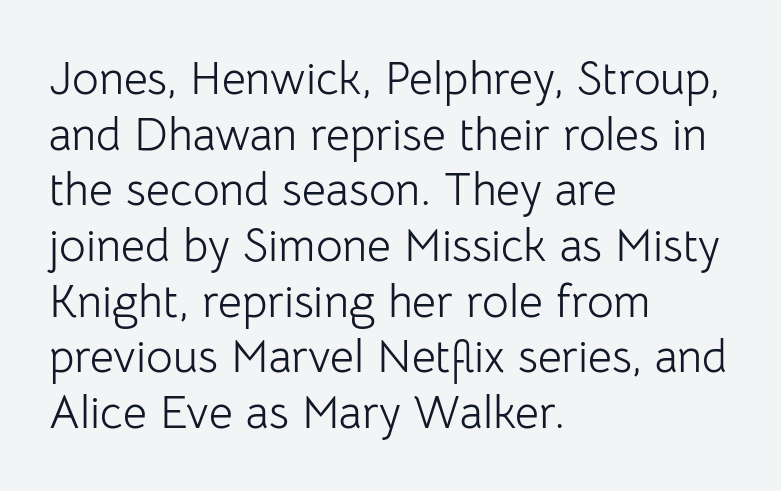
Beneath every word, the page is bare. Heaviness? Minimal to ordinary, like unemphasized prose. Line starts are locked; line ends wander. Here the glyphs are tracked normally, forming tight word shapes.
